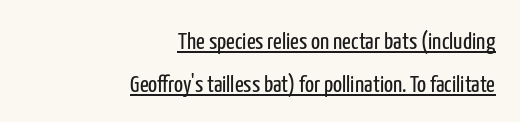
{"italic": "no", "bold": "no", "underline": "yes", "align": "right", "line_spacing_ratio": 1.78, "letter_spacing": "normal", "letter_spacing_em": 0.0, "glyph_px": 24}
